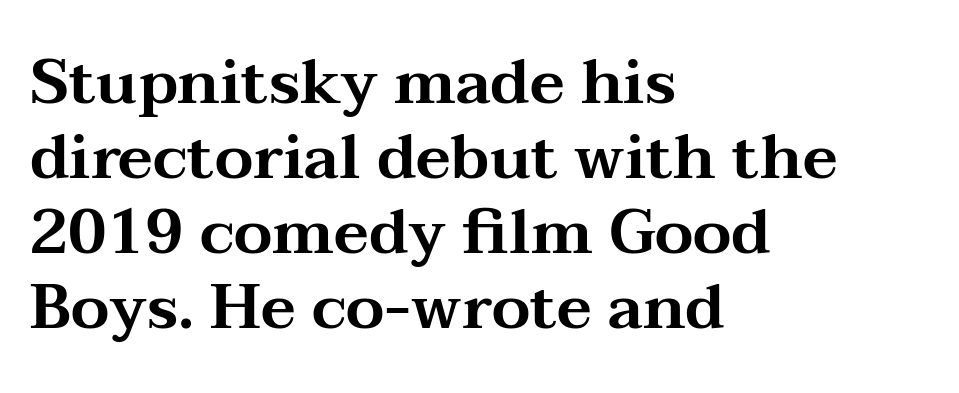
Type style note: has serifs. Italic: no, the glyphs are upright roman. Caption: standard tracking, unaltered. Typeset ragged right — the left edge is the straight one. Each row of text sits above clean, open space. Note the varied advance widths — an 'i' is clearly narrower than an 'm'.
